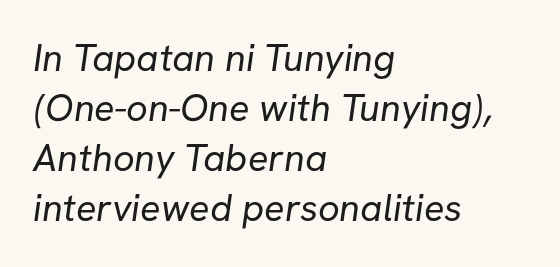
The image shows 38 px regular-weight sans-serif type; set left-aligned, normal line spacing (1.32x), normal letter spacing, not underlined; low stroke contrast and a medium x-height.
